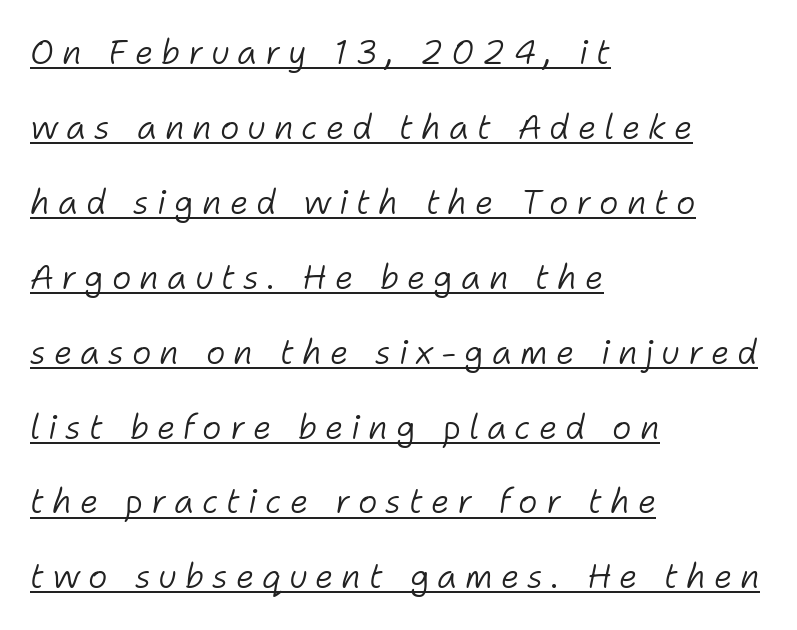
Notice how the passage keeps a crisp vertical edge on the left only. Short note: letters widely spaced. A typesetter would call this proportional, since set widths differ per character. Whoever set this chose breathing room over compactness in the vertical rhythm. Think standard paragraph weight, or any step lighter than that.
